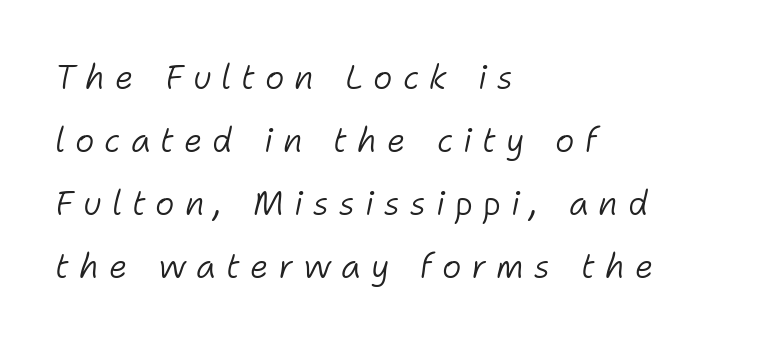
{"italic": "yes", "lean": "right", "slant_degrees": 11, "bold": "no", "weight": "light", "width": "normal", "stroke_contrast": "low", "x_height": "medium", "monospaced": "no", "underline": "no", "align": "left", "line_spacing": "loose", "line_spacing_ratio": 1.91, "letter_spacing": "wide", "letter_spacing_em": 0.3, "glyph_px": 33}
